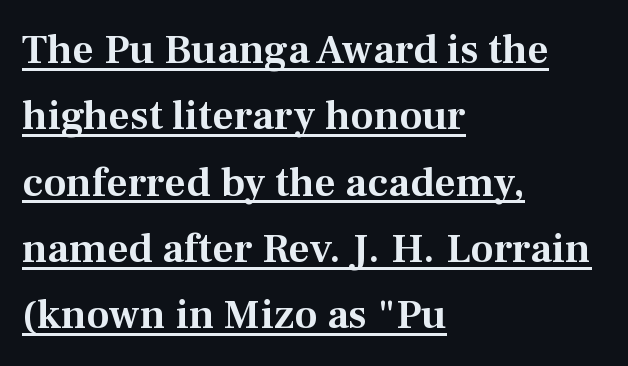
Has an underline been added? It has. Evenly set lines give the paragraph a standard silhouette. Rendered with straight, roman letterforms. What stands out about the letter spacing? Nothing — it is the standard amount. A student would call this left alignment; a typographer would say flush left, rag right.
